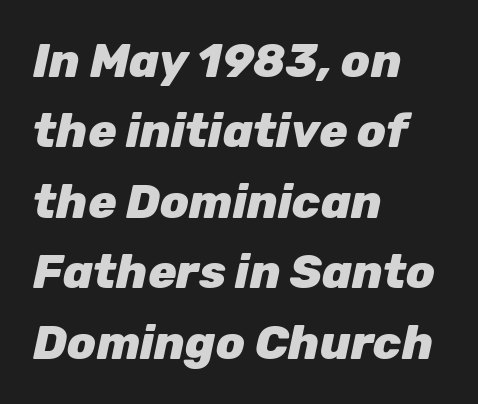
The image shows 47 px heavy type, italic (leaning right); set left-aligned, normal line spacing (1.5x), normal letter spacing, not underlined; low stroke contrast and a medium x-height.
